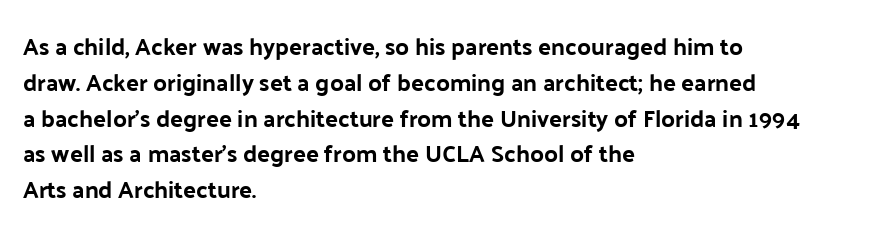
{"italic": "no", "bold": "yes", "underline": "no", "align": "left", "line_spacing": "normal", "line_spacing_ratio": 1.49, "letter_spacing": "normal", "letter_spacing_em": 0.0, "glyph_px": 24}
